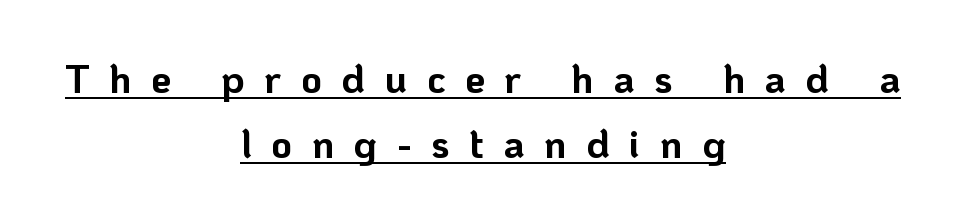
{"serif": "no", "italic": "no", "bold": "yes", "weight": "bold", "width": "normal", "stroke_contrast": "low", "x_height": "medium", "monospaced": "no", "underline": "yes", "align": "center", "line_spacing": "normal", "line_spacing_ratio": 1.62, "letter_spacing": "wide", "letter_spacing_em": 0.49, "glyph_px": 40}
